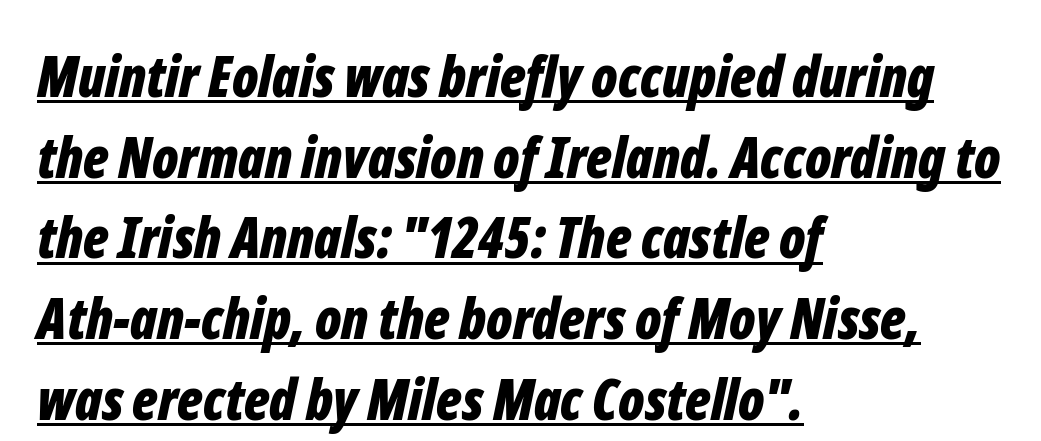
Q: Is the text bold? A: Yes.
Q: Is the text italic (slanted)? A: Yes, it leans right by about 12 degrees.
Q: Is the text underlined? A: Yes.
Q: How is the paragraph aligned? A: Left-aligned.
Q: Is the spacing between letters normal or unusually wide? A: Normal.
Q: Is the spacing between lines tight, normal or loose? A: Normal.
Q: Width (condensed, normal, or wide)? A: Condensed.
Q: Stroke contrast? A: Low.
Q: x-height? A: Medium.
Q: Monospaced? A: No.
